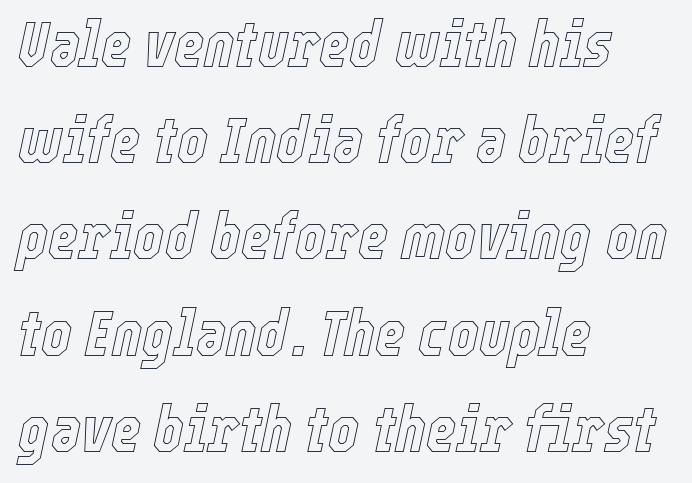
The image shows 65 px condensed type, italic (leaning right); set left-aligned, normal line spacing (1.48x), normal letter spacing, not underlined; a medium x-height.
